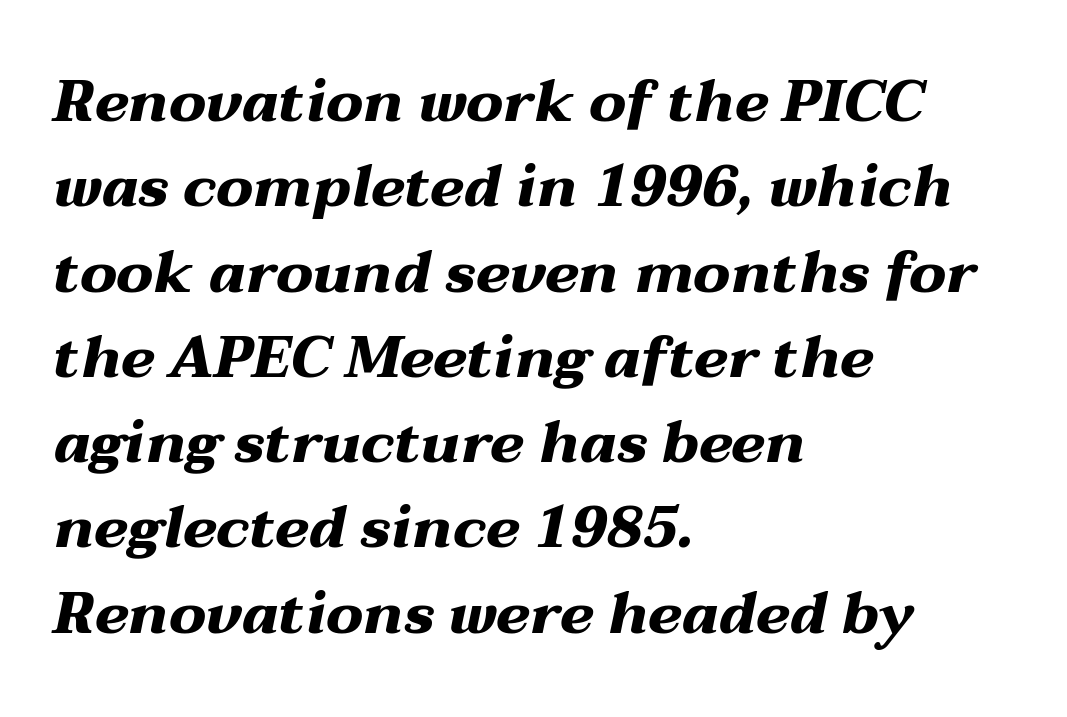
Q: Is the text bold? A: Yes.
Q: Is the text italic (slanted)? A: Yes, it leans right by about 12 degrees.
Q: Is the text underlined? A: No.
Q: How is the paragraph aligned? A: Left-aligned.
Q: Is the spacing between letters normal or unusually wide? A: Normal.
Q: Is the spacing between lines tight, normal or loose? A: Normal.
Q: Width (condensed, normal, or wide)? A: Wide.
Q: Stroke contrast? A: Medium.
Q: x-height? A: Medium.
Q: Monospaced? A: No.
